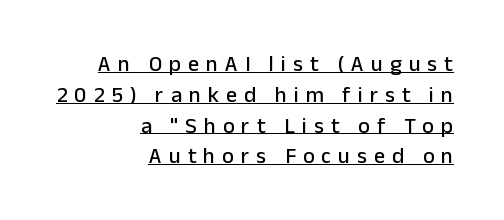
You could only call the tracking loose — the letters float apart. Alignment: flush right. Glance below the letters and you will spot a drawn line. Leading matches the norm, producing a regular column. The font's upright variant was chosen for this text.
